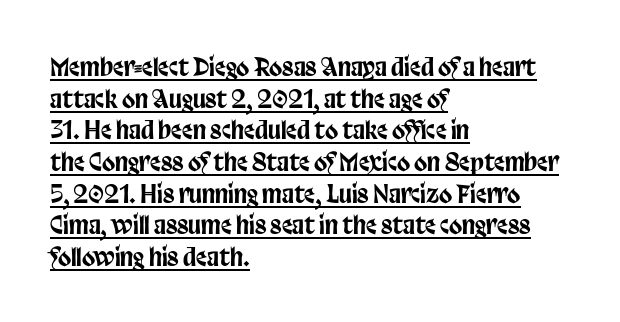
Italic: no, the glyphs are upright roman. Summary of vertical rhythm: regular, with standard interline spacing. Check the space under the baseline: a stroke is drawn there. Default kerning and tracking; the words read as compact shapes. In CSS terms this would be text-align: left.
